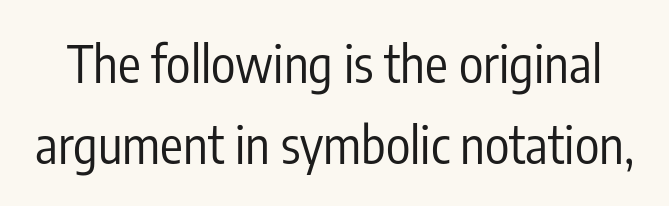
Q: Is the text bold? A: No.
Q: Is the text italic (slanted)? A: No, it is upright.
Q: Is the typeface a serif or a sans-serif typeface? A: Sans-serif.
Q: Is the text underlined? A: No.
Q: Is the spacing between letters normal or unusually wide? A: Normal.
Q: Is the spacing between lines tight, normal or loose? A: Normal.
Q: Width (condensed, normal, or wide)? A: Condensed.
Q: Stroke contrast? A: Low.
Q: x-height? A: Medium.
Q: Monospaced? A: No.
